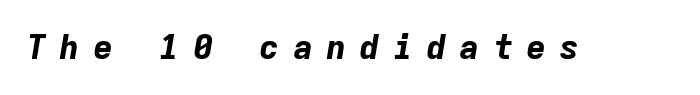
{"italic": "yes", "lean": "right", "slant_degrees": 9, "bold": "yes", "weight": "bold", "width": "normal", "stroke_contrast": "low", "x_height": "medium", "monospaced": "yes", "underline": "no", "letter_spacing": "wide", "letter_spacing_em": 0.38, "glyph_px": 34}
